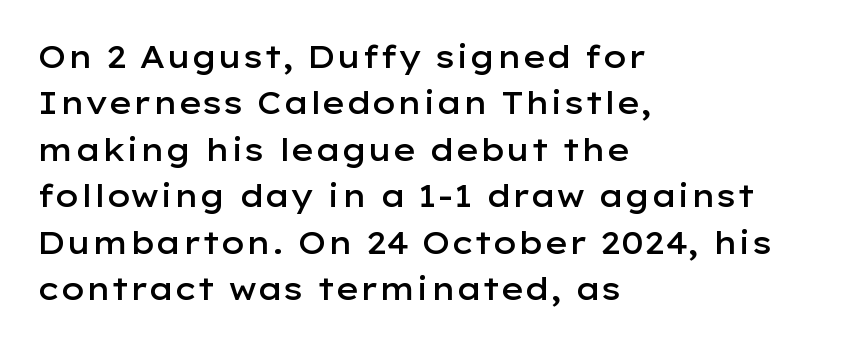
{"serif": "no", "italic": "no", "bold": "semi", "weight": "semibold", "width": "wide", "stroke_contrast": "low", "x_height": "medium", "monospaced": "no", "underline": "no", "align": "left", "line_spacing": "normal", "line_spacing_ratio": 1.5, "letter_spacing": "normal", "letter_spacing_em": 0.0, "glyph_px": 31}
